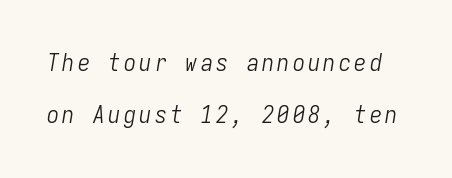
The image shows 24 px text type, italic (leaning right); set loose line spacing (2.18x), not underlined.
